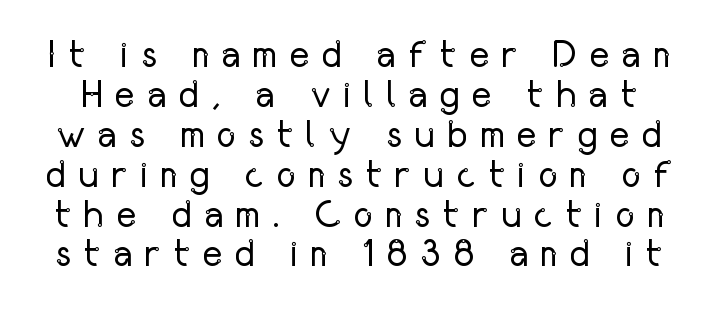
Q: Is the text bold? A: No.
Q: Is the text italic (slanted)? A: No, it is upright.
Q: Is the typeface a serif or a sans-serif typeface? A: Sans-serif.
Q: Is the text underlined? A: No.
Q: Is the spacing between letters normal or unusually wide? A: Unusually wide.
Q: Is the spacing between lines tight, normal or loose? A: Tight.
Q: Width (condensed, normal, or wide)? A: Condensed.
Q: Stroke contrast? A: Low.
Q: x-height? A: Medium.
Q: Monospaced? A: No.
